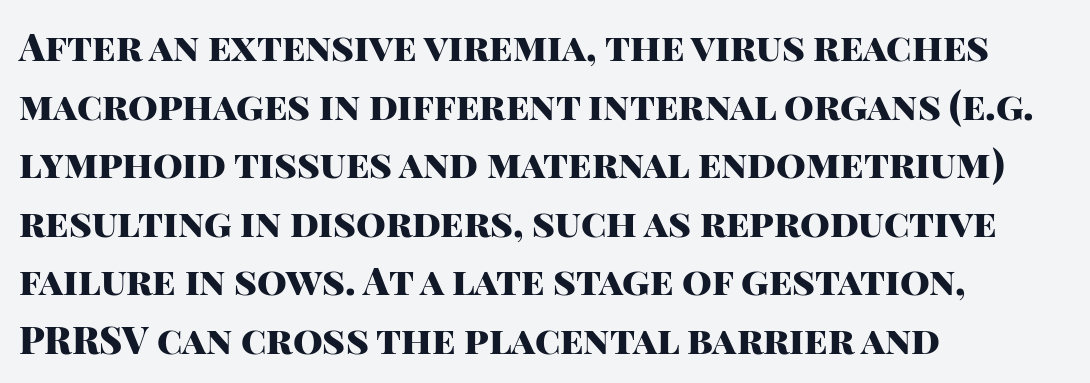
The tracking reads as untouched default to a designer's eye. Heavy, bold letterforms. It's the straight-up-and-down kind of type. The space beneath each line is pristine and unruled. Compared with a centered layout, this one pins lines to the left instead.
